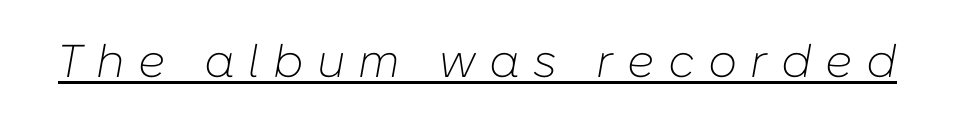
{"italic": "yes", "lean": "right", "slant_degrees": 10, "bold": "no", "weight": "light", "width": "normal", "stroke_contrast": "low", "x_height": "medium", "monospaced": "no", "underline": "yes", "letter_spacing": "wide", "letter_spacing_em": 0.29, "glyph_px": 46}
